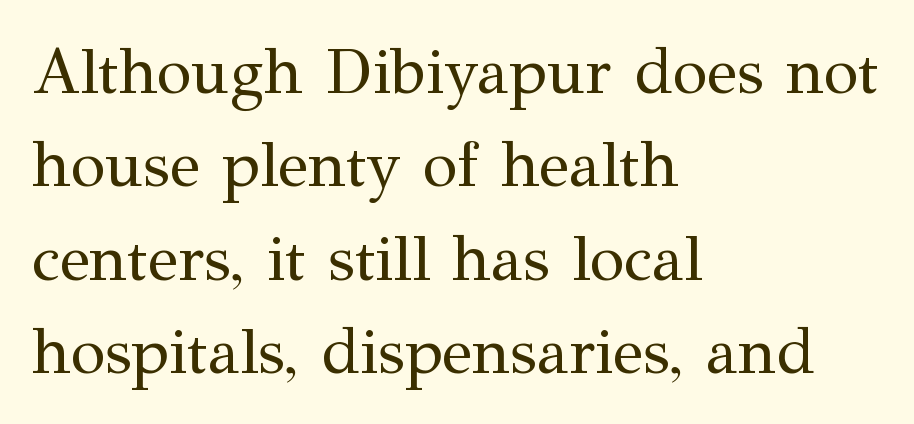
Q: Is the text bold? A: No.
Q: Is the text italic (slanted)? A: No, it is upright.
Q: Is the typeface a serif or a sans-serif typeface? A: Serif.
Q: Is the text underlined? A: No.
Q: How is the paragraph aligned? A: Left-aligned.
Q: Is the spacing between letters normal or unusually wide? A: Normal.
Q: Is the spacing between lines tight, normal or loose? A: Normal.
Q: Width (condensed, normal, or wide)? A: Normal.
Q: Stroke contrast? A: Medium.
Q: x-height? A: Medium.
Q: Monospaced? A: No.
